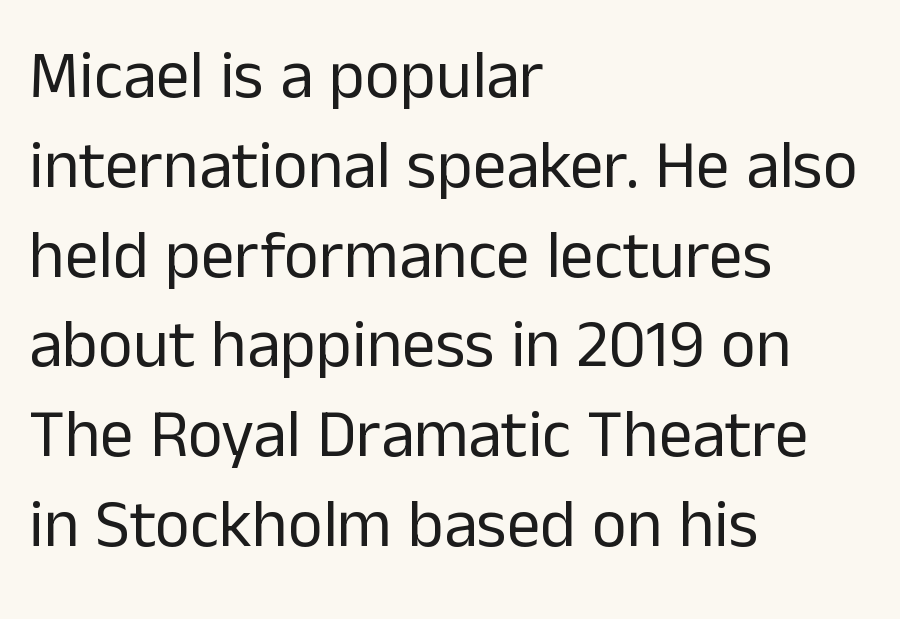
Q: Is the text bold? A: No.
Q: Is the text italic (slanted)? A: No, it is upright.
Q: Is the typeface a serif or a sans-serif typeface? A: Sans-serif.
Q: Is the text underlined? A: No.
Q: How is the paragraph aligned? A: Left-aligned.
Q: Is the spacing between letters normal or unusually wide? A: Normal.
Q: Is the spacing between lines tight, normal or loose? A: Normal.
Q: Width (condensed, normal, or wide)? A: Normal.
Q: Stroke contrast? A: Low.
Q: x-height? A: Medium.
Q: Monospaced? A: No.
